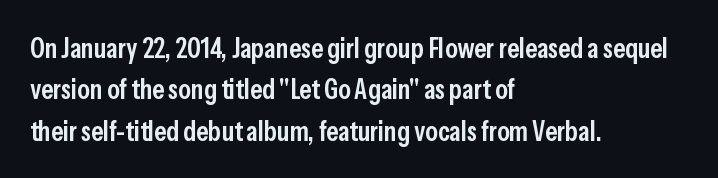
{"serif": "no", "italic": "no", "bold": "semi", "weight": "semibold", "width": "condensed", "stroke_contrast": "low", "x_height": "medium", "monospaced": "no", "underline": "no", "align": "left", "line_spacing": "normal", "line_spacing_ratio": 1.48, "letter_spacing": "normal", "letter_spacing_em": 0.0, "glyph_px": 28}
